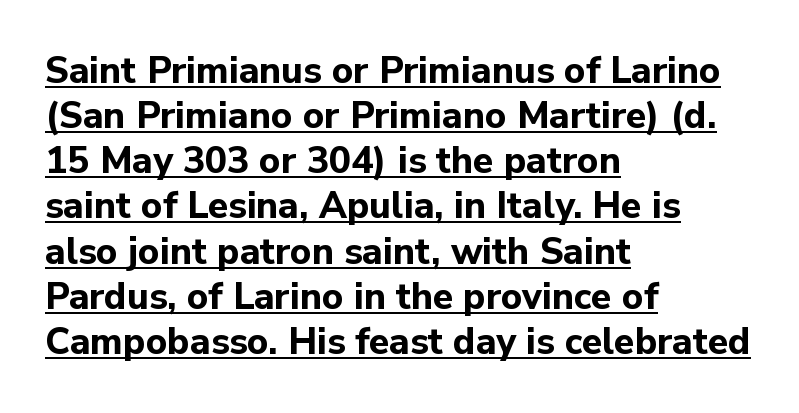
The image shows 37 px bold sans-serif type, upright; set left-aligned, line spacing 1.22x, normal letter spacing, underlined; low stroke contrast and a medium x-height.
